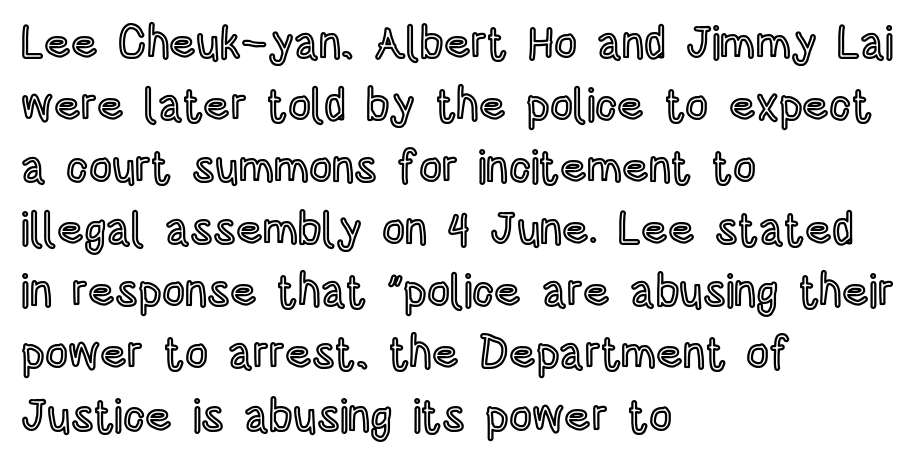
The image shows 45 px condensed type, upright; set left-aligned, normal line spacing (1.38x), normal letter spacing, not underlined; a large x-height.
